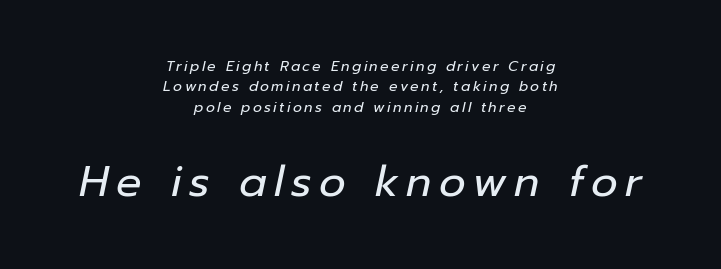
This is not heavy type; no bold has been used. Baseline-to-baseline distance is the conventional proportion of letter height. Which margin do the lines hug? Neither — every line sits in the middle. Observe the lean: these are italic letterforms.
